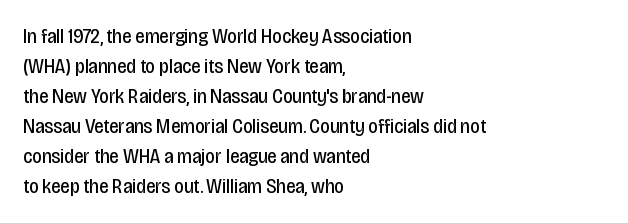
Compared with typical body copy, the letter spacing here is the same. The text block is weighted toward the left margin, trailing off unevenly rightward. The foot of each line stays bare and open. Evenly set lines give the paragraph a standard silhouette. Stroke thickness stays within the range of a standard reading face or lighter.
